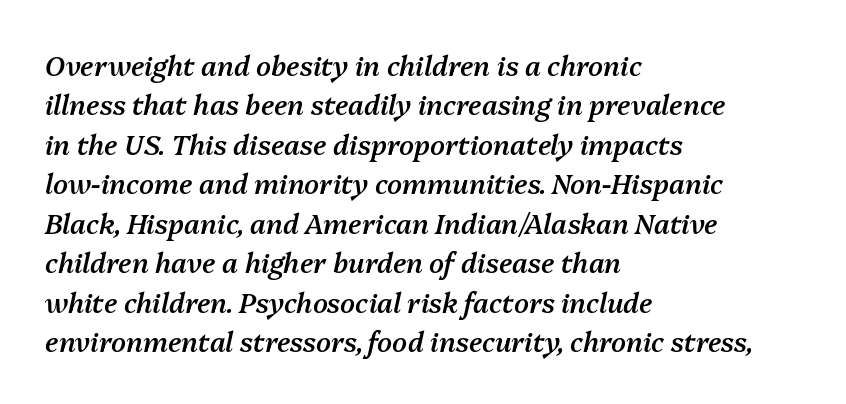
Lines of text with bare space underneath. Teacher's note: observe the even left margin — that is flush-left alignment. Every letter is mildly thick-stroked: semibold rather than bold. The specimen reads as italic at a glance. One glance says typical: line gaps are just what's usual.
